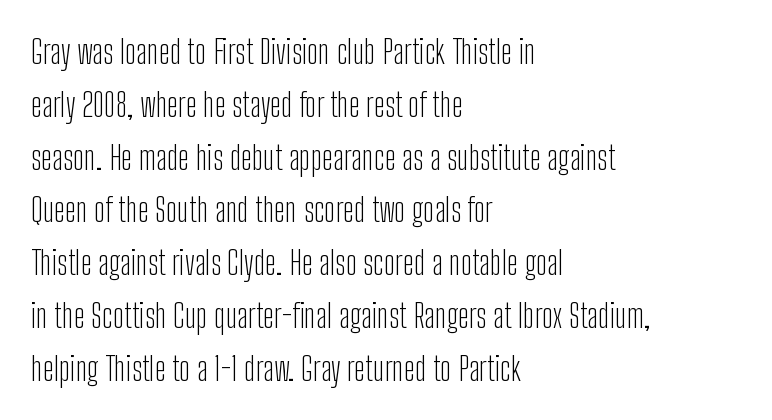
Q: Is the text bold? A: No.
Q: Is the text italic (slanted)? A: No, it is upright.
Q: Is the typeface a serif or a sans-serif typeface? A: Sans-serif.
Q: Is the text underlined? A: No.
Q: How is the paragraph aligned? A: Left-aligned.
Q: Is the spacing between letters normal or unusually wide? A: Normal.
Q: Is the spacing between lines tight, normal or loose? A: Normal.
Q: Width (condensed, normal, or wide)? A: Condensed.
Q: Stroke contrast? A: Low.
Q: x-height? A: Medium.
Q: Monospaced? A: No.
